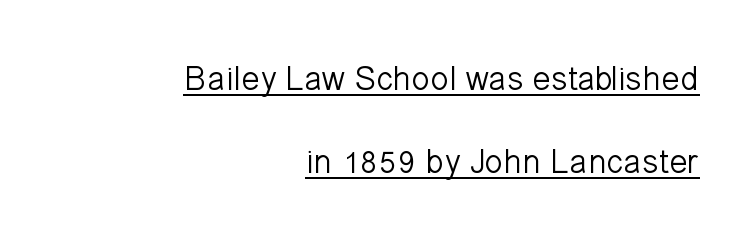
{"serif": "no", "italic": "no", "bold": "no", "weight": "light", "width": "normal", "stroke_contrast": "low", "x_height": "medium", "monospaced": "no", "underline": "yes", "align": "right", "line_spacing": "loose", "line_spacing_ratio": 2.44, "letter_spacing": "normal", "letter_spacing_em": 0.0, "glyph_px": 34}
